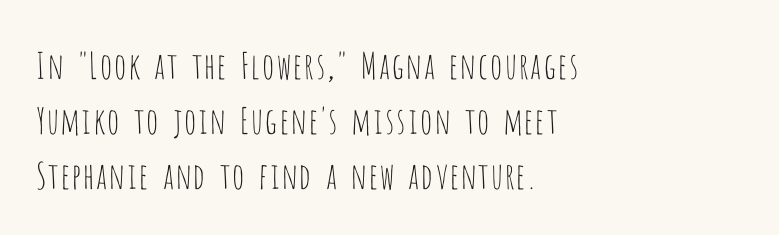
The image shows 36 px thin, condensed sans-serif type, upright; set left-aligned, normal line spacing (1.53x), normal letter spacing, not underlined; low stroke contrast and a large x-height.
